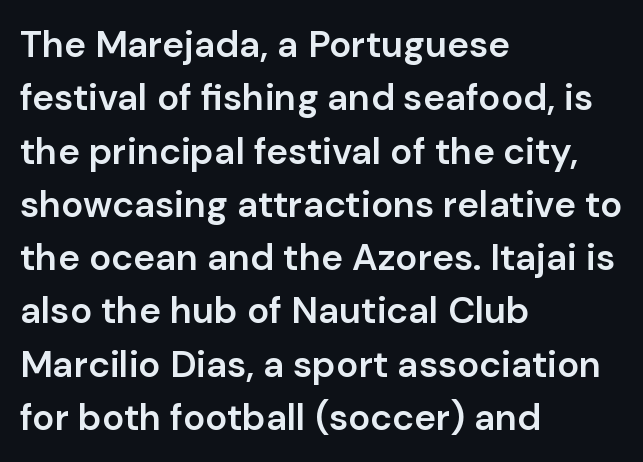
{"serif": "no", "italic": "no", "bold": "semi", "weight": "semibold", "width": "normal", "stroke_contrast": "low", "x_height": "medium", "monospaced": "no", "underline": "no", "align": "left", "line_spacing": "normal", "line_spacing_ratio": 1.44, "letter_spacing": "normal", "letter_spacing_em": 0.0, "glyph_px": 37}
